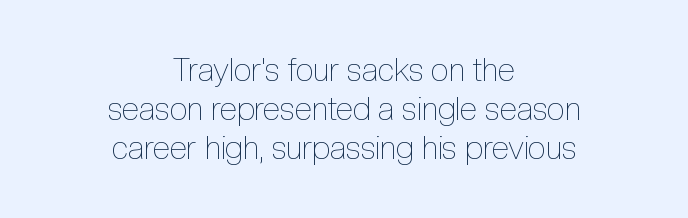
The strokes are not fattened; the text isn't bold. Neither beginnings nor endings align; midpoints do. You could not count columns in this text — the font is proportionally spaced. The horizontal fit of the characters is conventional and even. A roman cut, with each character standing at attention. Bare-footed words on every line.
